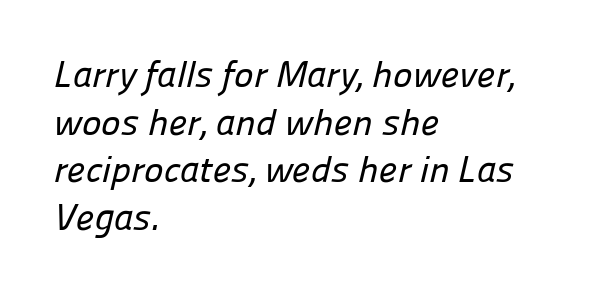
Each row of text sits above clean, open space. Tracking value appears to be zero — textbook default spacing. Which margin do the lines hug? The left one — the right edge is uneven. Type style note: lacks serifs.
